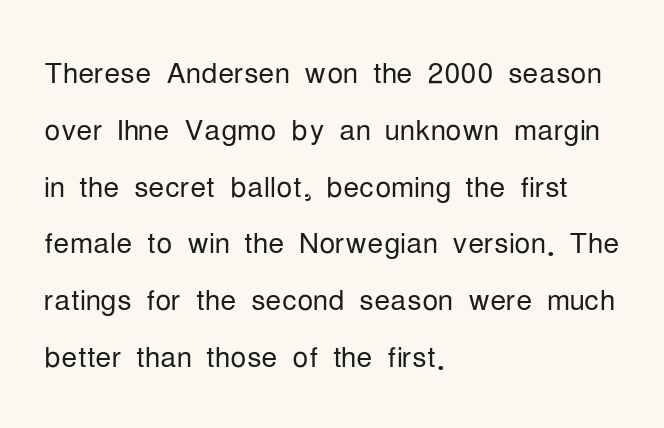
Q: Is the text bold? A: No.
Q: Is the text italic (slanted)? A: No, it is upright.
Q: Is the typeface a serif or a sans-serif typeface? A: Sans-serif.
Q: Is the text underlined? A: No.
Q: How is the paragraph aligned? A: Left-aligned.
Q: Is the spacing between letters normal or unusually wide? A: Normal.
Q: Is the spacing between lines tight, normal or loose? A: Normal.
Q: Width (condensed, normal, or wide)? A: Condensed.
Q: Stroke contrast? A: Low.
Q: x-height? A: Medium.
Q: Monospaced? A: No.
